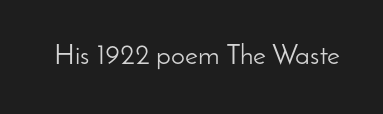
Unmarked baselines from the first word to the last. Posture: vertical. Look at the bottom of the vertical strokes: they stop flat, with no serifs. The font sits on the lighter half of the weight spectrum, regular included. This rendering leaves character spacing at its baseline value.
